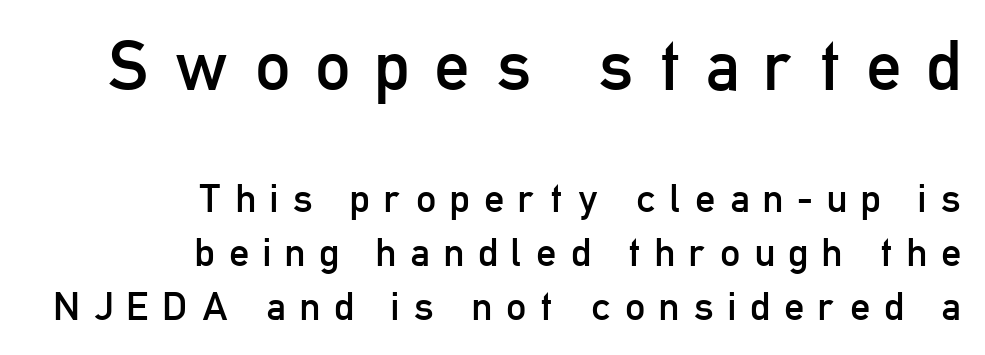
Compared with typical body copy, the letter spacing here is much looser. Any mark beneath the type? The region is blank. Are there feet on the stems? There aren't — it's a sans. Rendered with straight, roman letterforms. The line-height multiplier appears to be the usual default. The face used here appears at its bigger size in the upper chunk.
